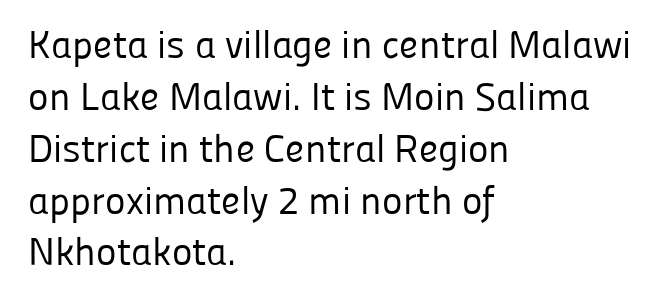
The image shows 39 px regular-weight sans-serif type, upright; set left-aligned, normal line spacing (1.33x), normal letter spacing, not underlined; low stroke contrast and a medium x-height.
